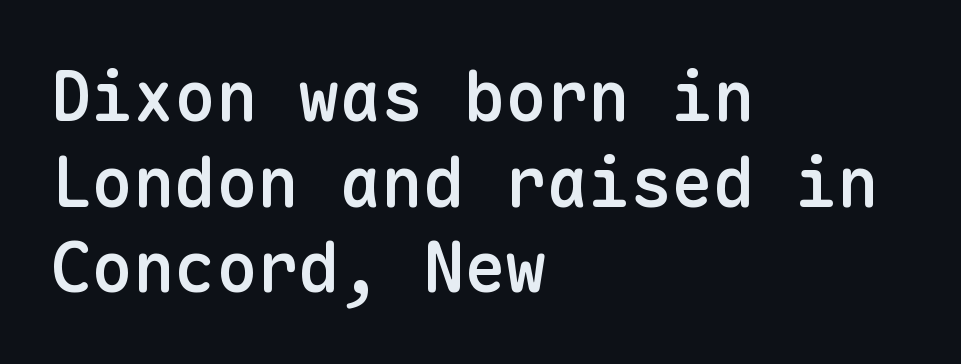
{"serif": "no", "italic": "no", "bold": "semi", "weight": "semibold", "width": "normal", "stroke_contrast": "low", "x_height": "medium", "monospaced": "yes", "underline": "no", "align": "left", "line_spacing_ratio": 1.24, "letter_spacing": "normal", "letter_spacing_em": 0.0, "glyph_px": 69}
